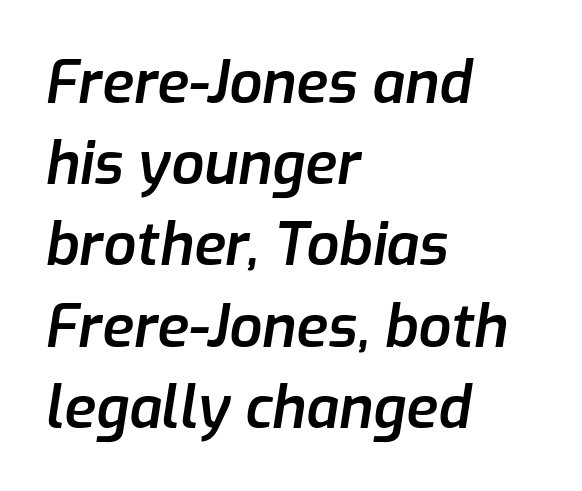
{"italic": "yes", "lean": "right", "slant_degrees": 9, "bold": "semi", "weight": "semibold", "width": "normal", "stroke_contrast": "low", "x_height": "medium", "monospaced": "no", "underline": "no", "align": "left", "line_spacing": "normal", "line_spacing_ratio": 1.4, "letter_spacing": "normal", "letter_spacing_em": 0.0, "glyph_px": 58}
